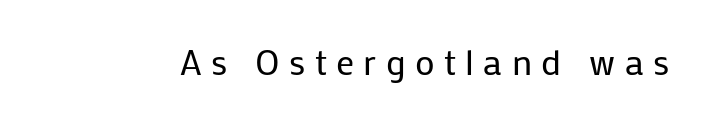
The image shows 36 px regular-weight sans-serif type, upright; set unusually wide letter spacing (+0.26 em), not underlined; low stroke contrast and a medium x-height.
